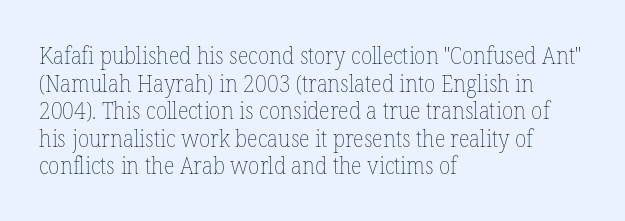
Q: Is the text bold? A: No.
Q: Is the text italic (slanted)? A: No, it is upright.
Q: Is the text underlined? A: No.
Q: How is the paragraph aligned? A: Left-aligned.
Q: Is the spacing between letters normal or unusually wide? A: Normal.
